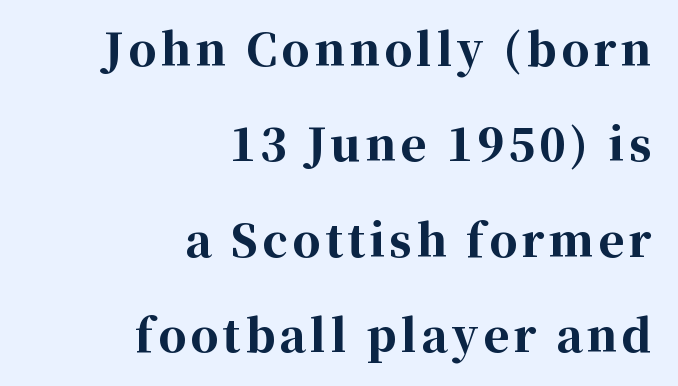
Q: Is the text bold? A: Yes.
Q: Is the text italic (slanted)? A: No, it is upright.
Q: Is the typeface a serif or a sans-serif typeface? A: Serif.
Q: Is the text underlined? A: No.
Q: How is the paragraph aligned? A: Right-aligned.
Q: Is the spacing between lines tight, normal or loose? A: Loose.
Q: Width (condensed, normal, or wide)? A: Normal.
Q: Stroke contrast? A: High.
Q: x-height? A: Medium.
Q: Monospaced? A: No.
